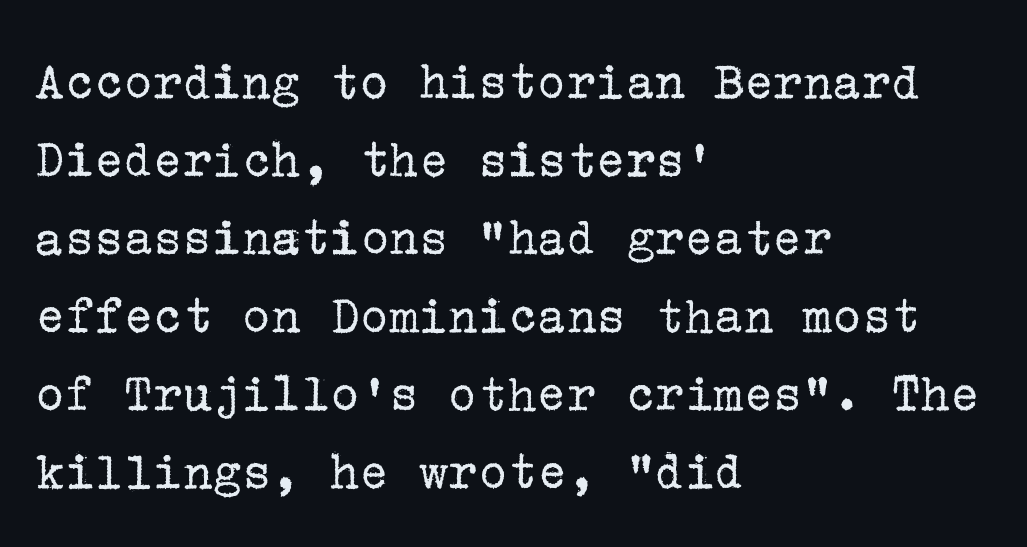
{"serif": "yes", "italic": "no", "bold": "no", "weight": "regular", "width": "normal", "stroke_contrast": "low", "x_height": "medium", "underline": "no", "align": "left", "line_spacing": "normal", "line_spacing_ratio": 1.42, "letter_spacing": "normal", "letter_spacing_em": 0.0, "glyph_px": 55}
